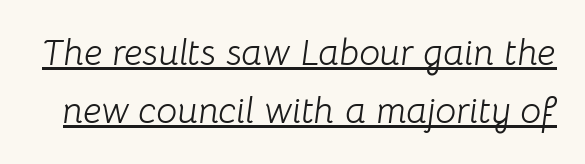
The passage shown has conventional tracking throughout. Quick note: underline on. The letters look calm and open, with moderate or lighter stems. The leading is moderate, giving the passage an even texture.
